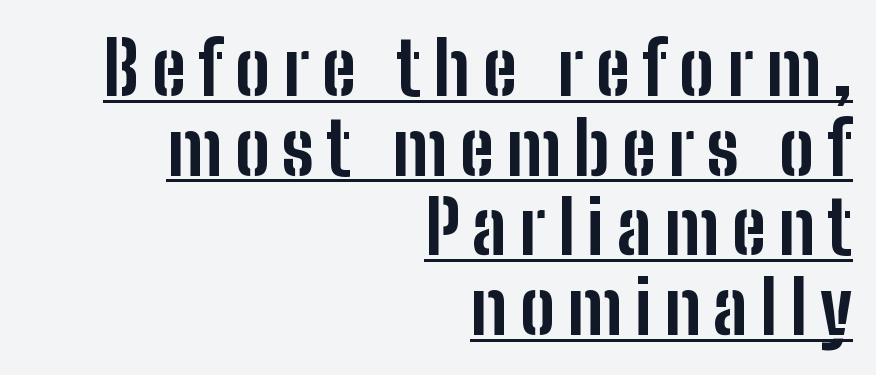
Q: Is the text bold? A: Yes.
Q: Is the text italic (slanted)? A: No, it is upright.
Q: Is the typeface a serif or a sans-serif typeface? A: Sans-serif.
Q: Is the text underlined? A: Yes.
Q: How is the paragraph aligned? A: Right-aligned.
Q: Is the spacing between lines tight, normal or loose? A: Tight.
Q: Width (condensed, normal, or wide)? A: Condensed.
Q: Stroke contrast? A: Low.
Q: x-height? A: Medium.
Q: Monospaced? A: No.
